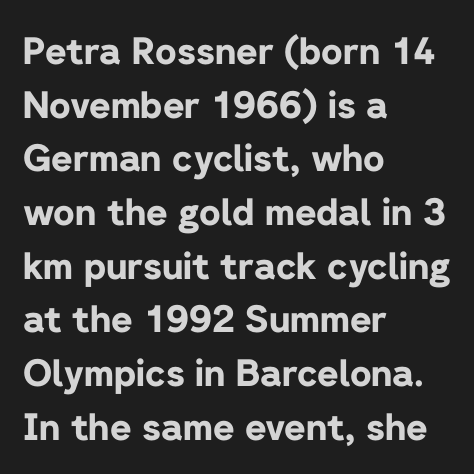
The image shows 37 px bold sans-serif type, upright; set left-aligned, normal line spacing (1.45x), normal letter spacing, not underlined; low stroke contrast and a medium x-height.
